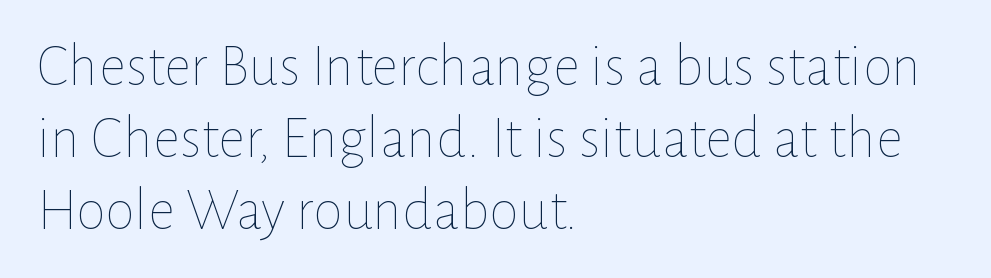
{"italic": "no", "bold": "no", "weight": "thin", "width": "normal", "stroke_contrast": "low", "x_height": "medium", "monospaced": "no", "underline": "no", "align": "left", "line_spacing_ratio": 1.2, "letter_spacing": "normal", "letter_spacing_em": 0.0, "glyph_px": 60}
